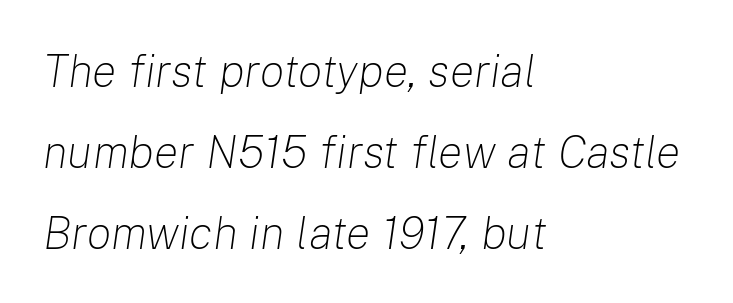
Each word holds together tightly as a unit, with standard inter-letter gaps. A typesetter would mark this as italic. Spacing verdict: proportional, widths tailored to each character. The ragged edge is on the right, which tells us the setting is flush left. The letterforms sit at book weight or below. The baseline area is clear.
